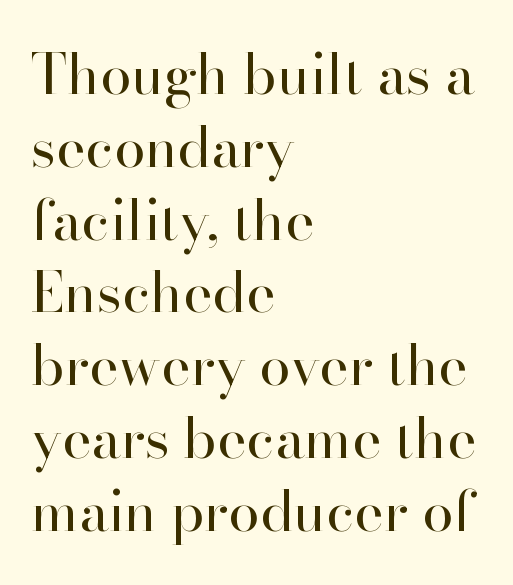
{"serif": "yes", "italic": "no", "bold": "no", "weight": "regular", "width": "normal", "stroke_contrast": "high", "x_height": "small", "monospaced": "no", "underline": "no", "align": "left", "line_spacing": "normal", "line_spacing_ratio": 1.3, "letter_spacing": "normal", "letter_spacing_em": 0.0, "glyph_px": 56}
